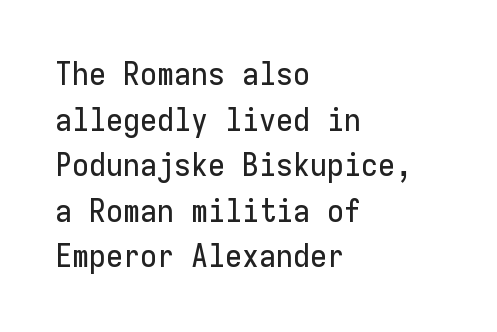
The strip under each line holds only bare page. The setting favours the left margin, as ordinary paragraphs usually do. Reading down the column, the eye jumps a familiar distance to each next line. What kind of face is this? One without serifs — a sans. No extra tracking has been applied to these lines. Every character here occupies the same horizontal width, giving the sample a typewriter-like rhythm.
